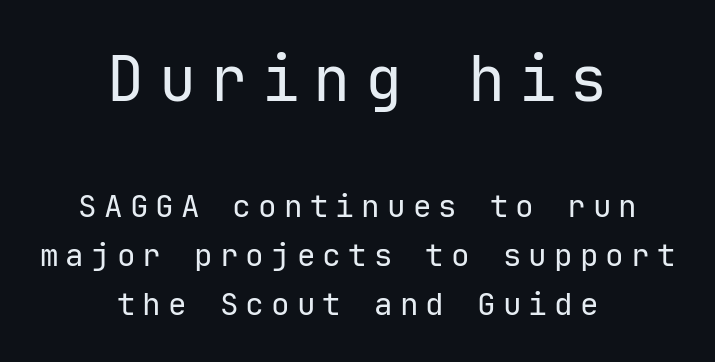
Ink coverage per letter is moderate at most. Short and long lines alike share a common midpoint. Do the characters align in a grid? Yes, the font is monospaced. You get the large type first, then a drop to smaller type. The type is letterspaced generously, with wide tracking.
